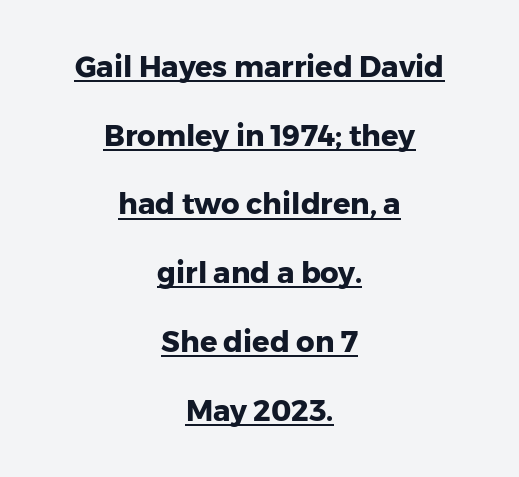
{"serif": "no", "italic": "no", "bold": "yes", "weight": "heavy", "width": "normal", "stroke_contrast": "low", "x_height": "medium", "monospaced": "no", "underline": "yes", "align": "center", "line_spacing": "loose", "line_spacing_ratio": 2.37, "letter_spacing": "normal", "letter_spacing_em": 0.0, "glyph_px": 29}
